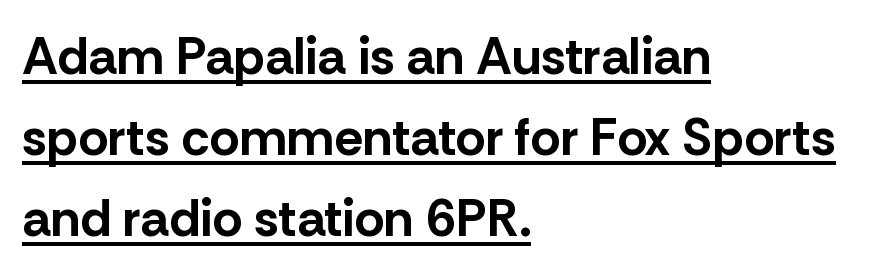
These lines stack with their left ends in a neat column. Students, this is bold: see how much ink each stroke carries. Type style note: lacks serifs. These lines keep a tight, regular rhythm from letter to letter. This sample keeps an unexceptional amount of space between lines.
